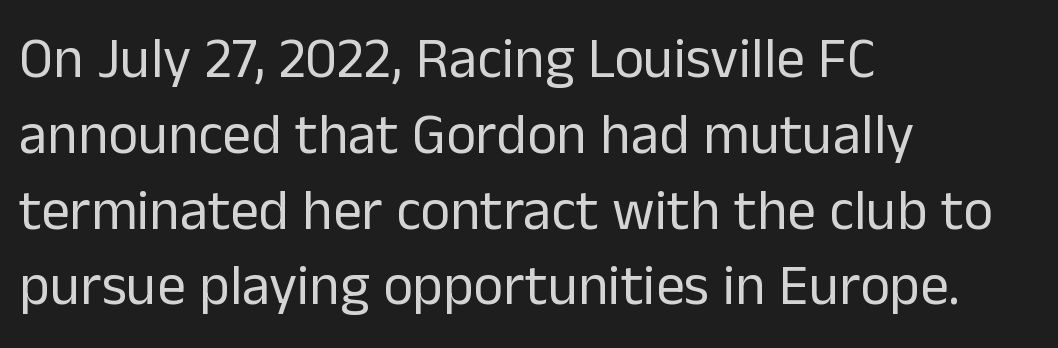
{"serif": "no", "italic": "no", "bold": "no", "weight": "regular", "width": "normal", "stroke_contrast": "low", "x_height": "medium", "monospaced": "no", "underline": "no", "align": "left", "line_spacing": "normal", "line_spacing_ratio": 1.33, "letter_spacing": "normal", "letter_spacing_em": 0.0, "glyph_px": 57}
